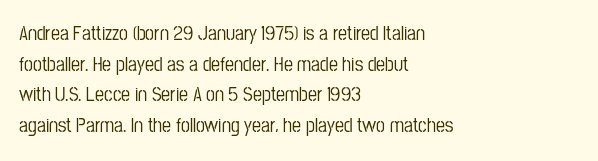
The image shows 20 px text type, upright; set left-aligned, normal line spacing (1.53x), normal letter spacing, not underlined.
